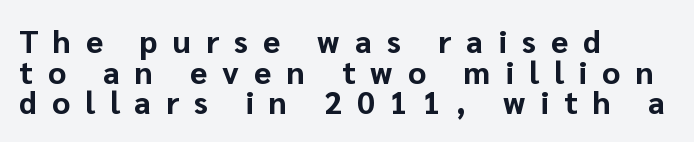
This is the regular roman posture of the typeface. Short note: letters widely spaced. Honestly, the rows look squashed on top of each other. Notice how the passage keeps a crisp vertical edge on the left only. Looks like regular typesetting: each glyph gets only the width it needs.
